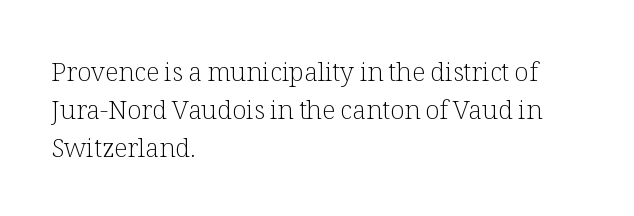
{"italic": "no", "bold": "no", "underline": "no", "align": "left", "line_spacing": "normal", "line_spacing_ratio": 1.46, "letter_spacing": "normal", "letter_spacing_em": 0.0, "glyph_px": 26}
